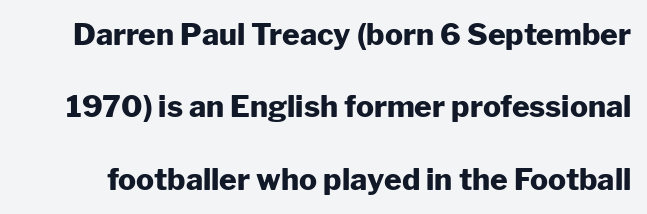
The image shows 30 px heavy sans-serif type, upright; set loose line spacing (2.41x), normal letter spacing, not underlined; low stroke contrast and a medium x-height.
